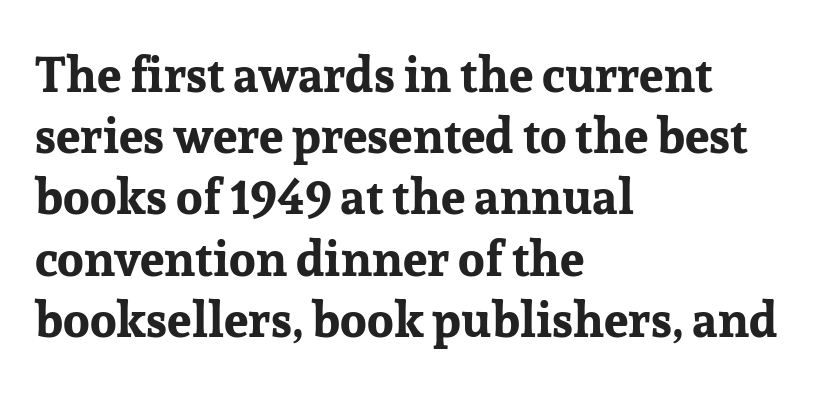
{"serif": "yes", "italic": "no", "bold": "yes", "weight": "bold", "width": "normal", "stroke_contrast": "low", "x_height": "medium", "monospaced": "no", "underline": "no", "align": "left", "line_spacing": "normal", "line_spacing_ratio": 1.25, "letter_spacing": "normal", "letter_spacing_em": 0.0, "glyph_px": 49}
